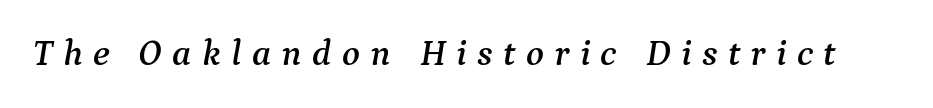
The image shows 37 px serif type, italic (leaning right); set unusually wide letter spacing (+0.28 em), not underlined; medium stroke contrast and a medium x-height.
